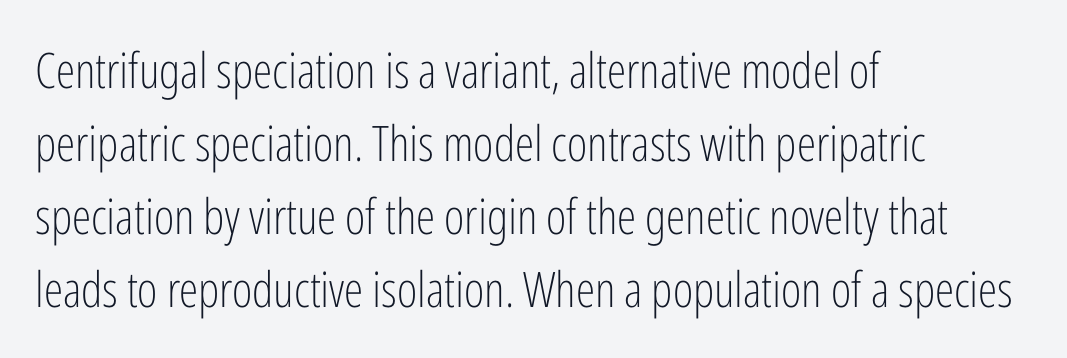
{"serif": "no", "italic": "no", "bold": "no", "weight": "light", "width": "condensed", "stroke_contrast": "low", "x_height": "medium", "monospaced": "no", "underline": "no", "align": "left", "line_spacing": "normal", "line_spacing_ratio": 1.49, "letter_spacing": "normal", "letter_spacing_em": 0.0, "glyph_px": 49}
